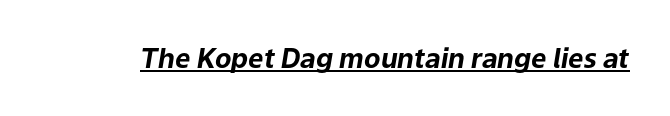
Q: Is the text bold? A: Yes.
Q: Is the text italic (slanted)? A: Yes, it leans right by about 9 degrees.
Q: Is the text underlined? A: Yes.
Q: Is the spacing between letters normal or unusually wide? A: Normal.
